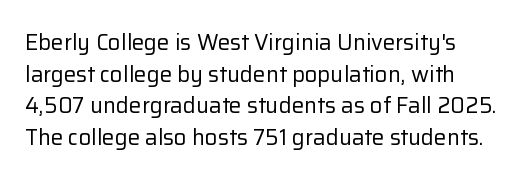
Q: Is the text bold? A: No.
Q: Is the text italic (slanted)? A: No, it is upright.
Q: Is the text underlined? A: No.
Q: Is the spacing between letters normal or unusually wide? A: Normal.
Q: Is the spacing between lines tight, normal or loose? A: Normal.
